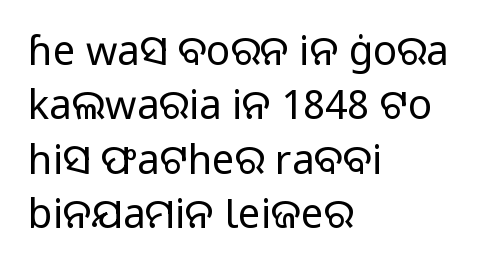
{"serif": "no", "italic": "no", "bold": "no", "weight": "regular", "width": "normal", "stroke_contrast": "low", "x_height": "medium", "monospaced": "no", "underline": "no", "align": "left", "line_spacing": "normal", "line_spacing_ratio": 1.36, "letter_spacing": "normal", "letter_spacing_em": 0.0, "glyph_px": 40}
